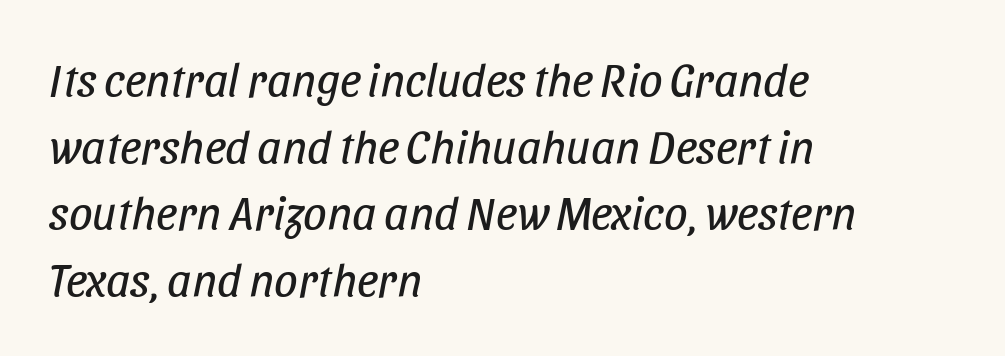
{"italic": "yes", "lean": "right", "slant_degrees": 11, "bold": "no", "weight": "regular", "width": "condensed", "stroke_contrast": "low", "x_height": "large", "monospaced": "no", "underline": "no", "align": "left", "line_spacing": "normal", "line_spacing_ratio": 1.42, "letter_spacing": "normal", "letter_spacing_em": 0.0, "glyph_px": 47}
